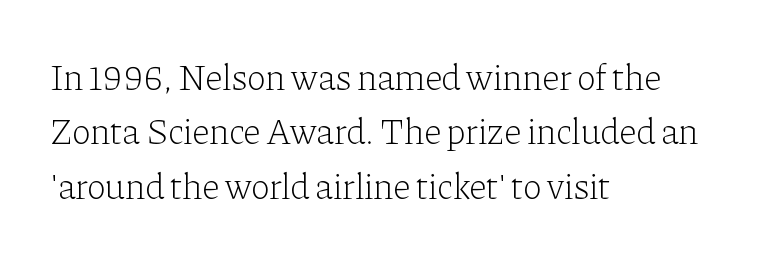
The image shows 36 px light serif type, upright; set left-aligned, normal line spacing (1.51x), normal letter spacing, not underlined; low stroke contrast and a medium x-height.
